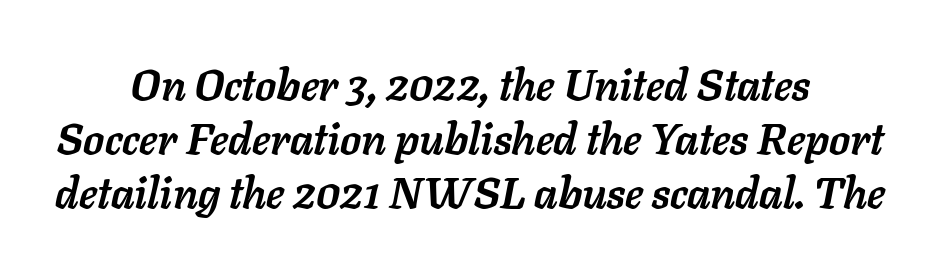
The image shows 43 px semibold type, italic (leaning right); set centered, normal line spacing (1.26x), normal letter spacing, not underlined; low stroke contrast and a medium x-height.
